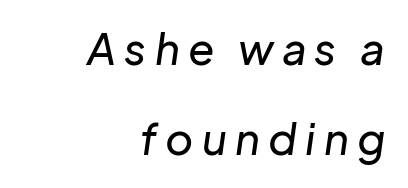
{"italic": "yes", "lean": "right", "slant_degrees": 8, "width": "normal", "stroke_contrast": "low", "x_height": "medium", "monospaced": "no", "underline": "no", "align": "right", "line_spacing": "loose", "line_spacing_ratio": 2.09, "glyph_px": 43}
